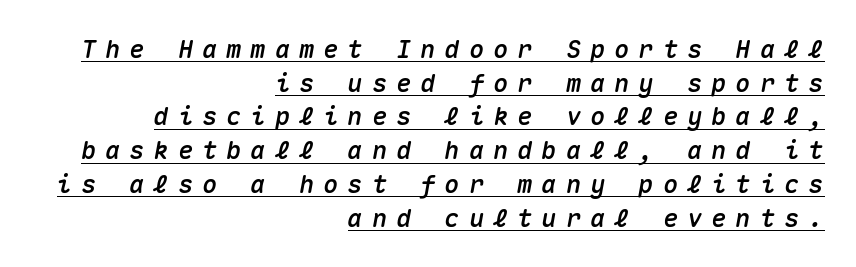
{"italic": "yes", "lean": "right", "slant_degrees": 10, "underline": "yes", "align": "right", "line_spacing": "normal", "line_spacing_ratio": 1.35, "letter_spacing": "wide", "letter_spacing_em": 0.37, "glyph_px": 25}
